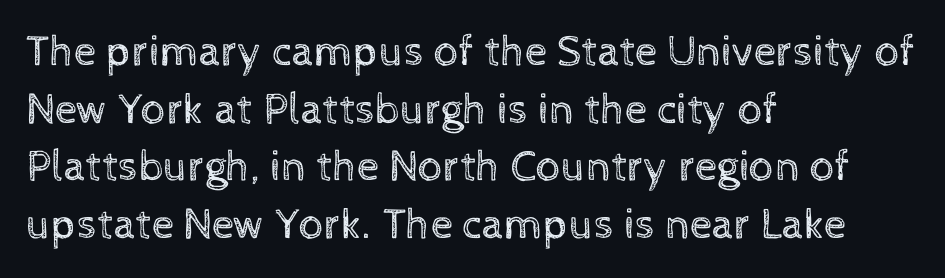
Q: Is the text bold? A: No.
Q: Is the text italic (slanted)? A: No, it is upright.
Q: Is the text underlined? A: No.
Q: How is the paragraph aligned? A: Left-aligned.
Q: Is the spacing between letters normal or unusually wide? A: Normal.
Q: Is the spacing between lines tight, normal or loose? A: Normal.
Q: Width (condensed, normal, or wide)? A: Normal.
Q: x-height? A: Medium.
Q: Monospaced? A: No.
